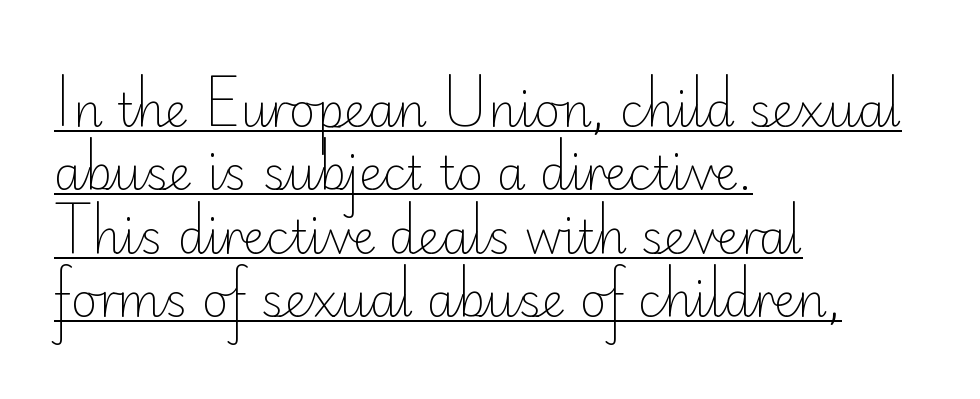
The image shows 46 px light sans-serif type, upright; set left-aligned, normal line spacing (1.38x), normal letter spacing, underlined; low stroke contrast and a small x-height.
